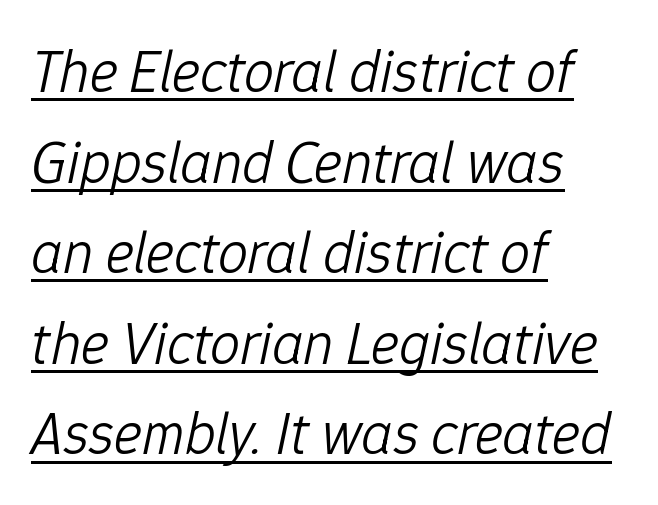
The image shows 60 px light type, italic (leaning right); set left-aligned, normal line spacing (1.51x), normal letter spacing, underlined; low stroke contrast and a medium x-height.
